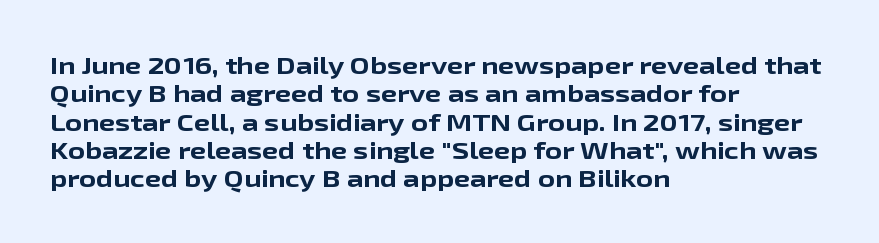
The image shows 23 px bold type, upright; set left-aligned, line spacing 1.23x, normal letter spacing, not underlined.
